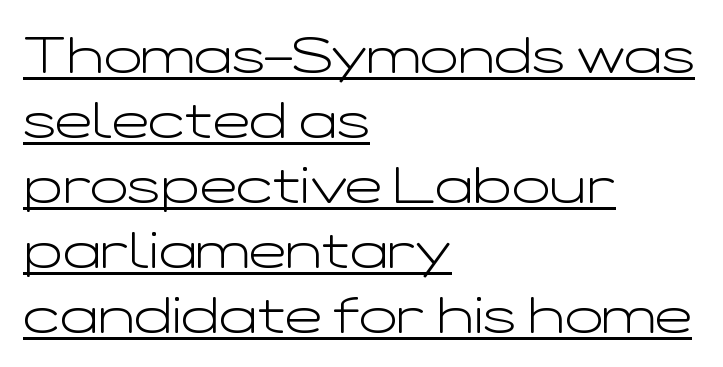
The image shows 50 px light, wide sans-serif type, upright; set left-aligned, normal line spacing (1.3x), normal letter spacing, underlined; low stroke contrast and a medium x-height.
